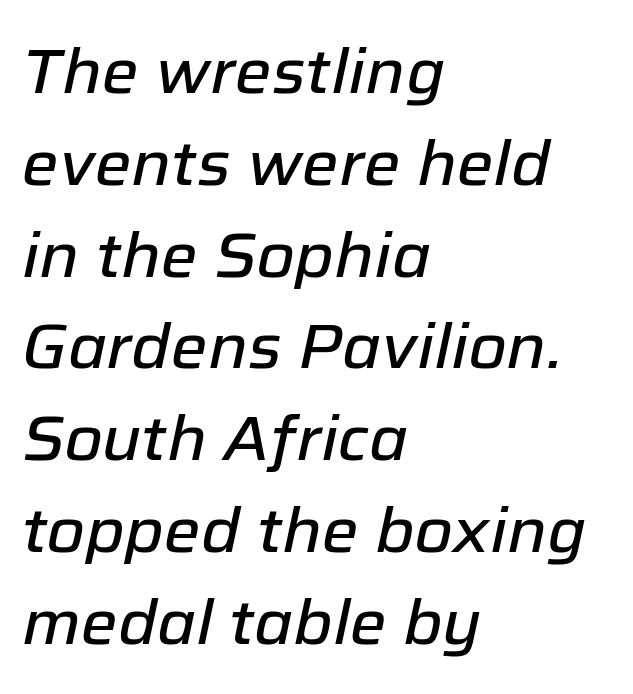
Line beginnings align vertically; line endings do not. The letters are slanted; this is an italic face. The rendering uses natural spacing where letterforms have individual widths. The baseline area is clear.
